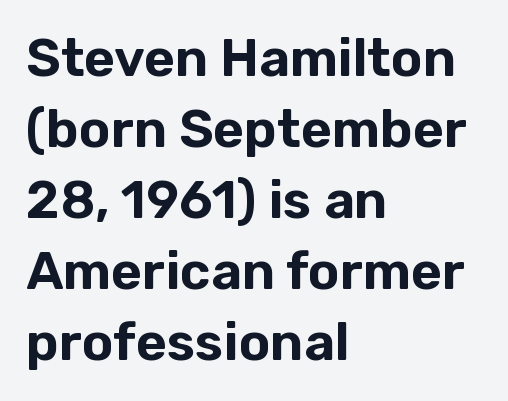
Q: Is the text italic (slanted)? A: No, it is upright.
Q: Is the typeface a serif or a sans-serif typeface? A: Sans-serif.
Q: Is the text underlined? A: No.
Q: How is the paragraph aligned? A: Left-aligned.
Q: Is the spacing between letters normal or unusually wide? A: Normal.
Q: Is the spacing between lines tight, normal or loose? A: Normal.
Q: Width (condensed, normal, or wide)? A: Normal.
Q: Stroke contrast? A: Low.
Q: x-height? A: Medium.
Q: Monospaced? A: No.
